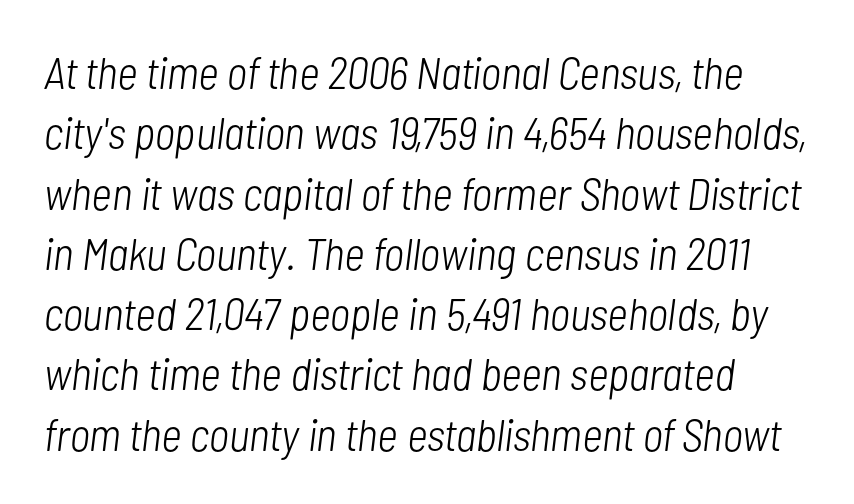
Is this a fixed-width face? No — the glyphs have proportional, varying widths. Rule under the text: the space is simply empty. Compared with typical body copy, the letter spacing here is the same. The specimen reads as italic at a glance. The typesetting does not lean heavy: it is not bold. What's the leading like? Ordinary, nothing unusual.
